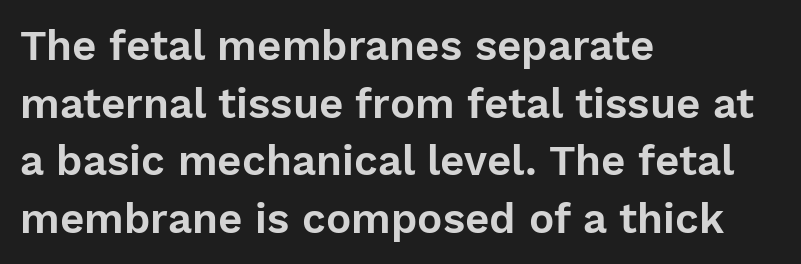
The glyphs are unaccompanied by any horizontal stroke below them. These lines were composed using upright roman letters. Here the designer chose a conventional face with non-uniform glyph widths. Stroke terminals: plain, sans-serif.
